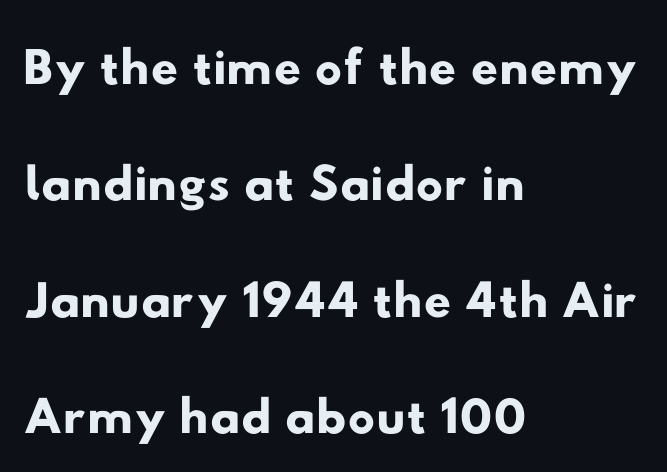
The typesetter chose a ragged-right arrangement here. Underline: absent. Is the letter spacing exaggerated? No — it looks like the ordinary default. The letters carry no serifs — their stems end cleanly without finishing strokes.
